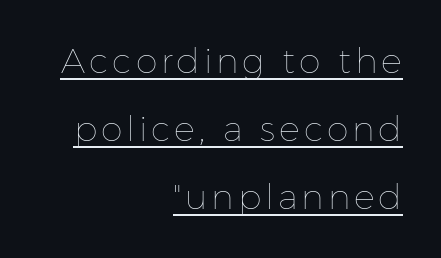
The image shows 35 px thin type, upright; set right-aligned, loose line spacing (1.95x), underlined; low stroke contrast and a medium x-height.
